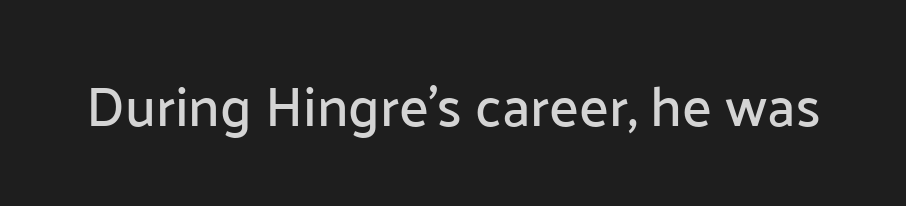
{"serif": "no", "italic": "no", "width": "normal", "stroke_contrast": "low", "x_height": "medium", "monospaced": "no", "underline": "no", "letter_spacing": "normal", "letter_spacing_em": 0.0, "glyph_px": 56}
